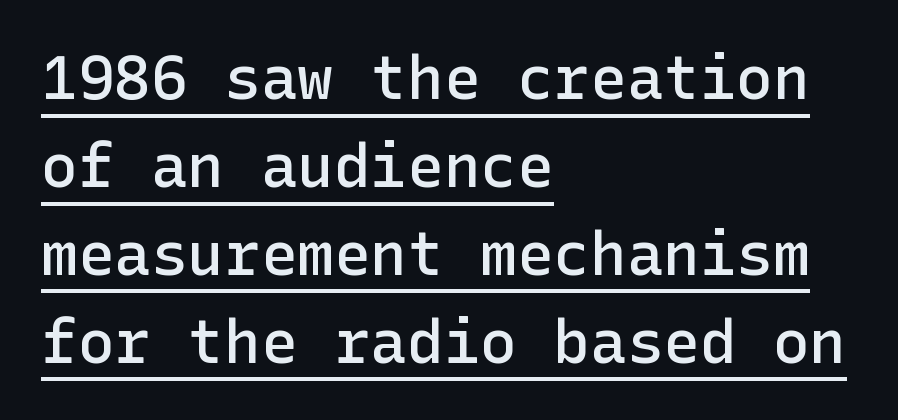
Q: Is the text bold? A: Semi-bold.
Q: Is the text italic (slanted)? A: No, it is upright.
Q: Is the typeface a serif or a sans-serif typeface? A: Sans-serif.
Q: Is the text underlined? A: Yes.
Q: How is the paragraph aligned? A: Left-aligned.
Q: Is the spacing between letters normal or unusually wide? A: Normal.
Q: Is the spacing between lines tight, normal or loose? A: Normal.
Q: Width (condensed, normal, or wide)? A: Normal.
Q: Stroke contrast? A: Low.
Q: x-height? A: Medium.
